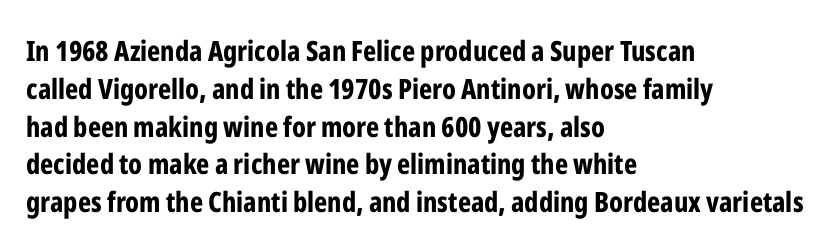
The image shows 28 px bold, condensed sans-serif type, upright; set left-aligned, normal line spacing (1.35x), normal letter spacing, not underlined; low stroke contrast and a medium x-height.
